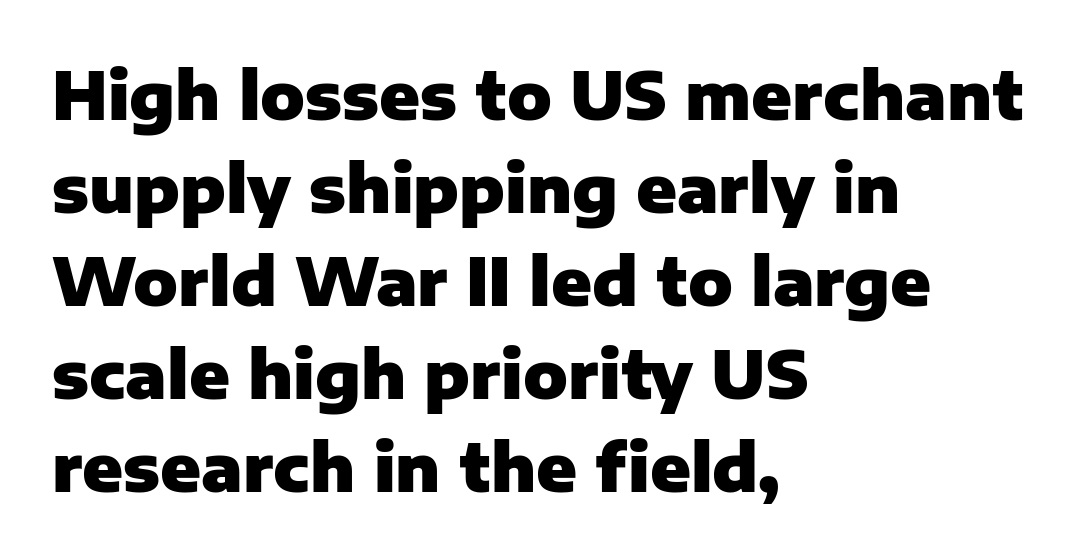
The image shows 66 px heavy sans-serif type, upright; set left-aligned, normal line spacing (1.41x), normal letter spacing, not underlined; low stroke contrast and a medium x-height.
